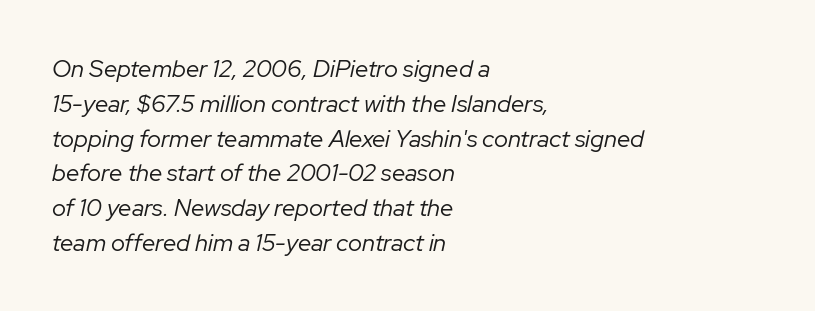
The setting favours the left margin, as ordinary paragraphs usually do. Yep, that's italic — everything's leaning. The glyphs are unaccompanied by any horizontal stroke below them. The rows are spaced the way most documents space them. The strokes are not fattened; the text isn't bold. Glyph-to-glyph distance matches everyday printed text.
